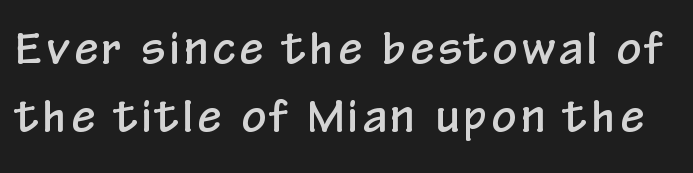
The image shows 43 px condensed sans-serif type, upright; set normal line spacing (1.58x), not underlined; low stroke contrast and a medium x-height.
